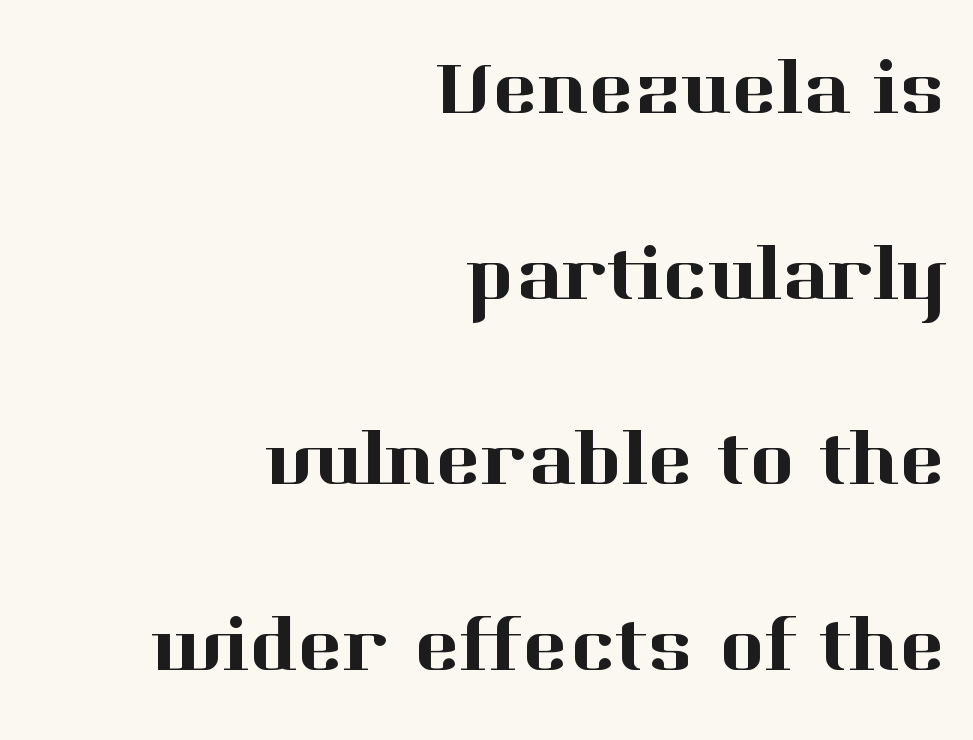
Reading down the block, your eye finds every line finishing at a fixed right position. Leading is clearly above the norm, producing a sparse column. The rendering shows small feet on the letterforms — a serif design. What stands out about the letter spacing? Nothing — it is the standard amount. Varying glyph widths throughout — classic text-font behaviour. Clear beneath every line of the passage.
